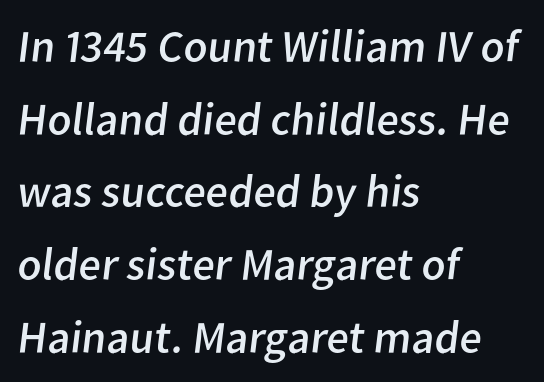
The image shows 46 px regular-weight sans-serif type; set left-aligned, normal line spacing (1.58x), normal letter spacing, not underlined; low stroke contrast and a medium x-height.
